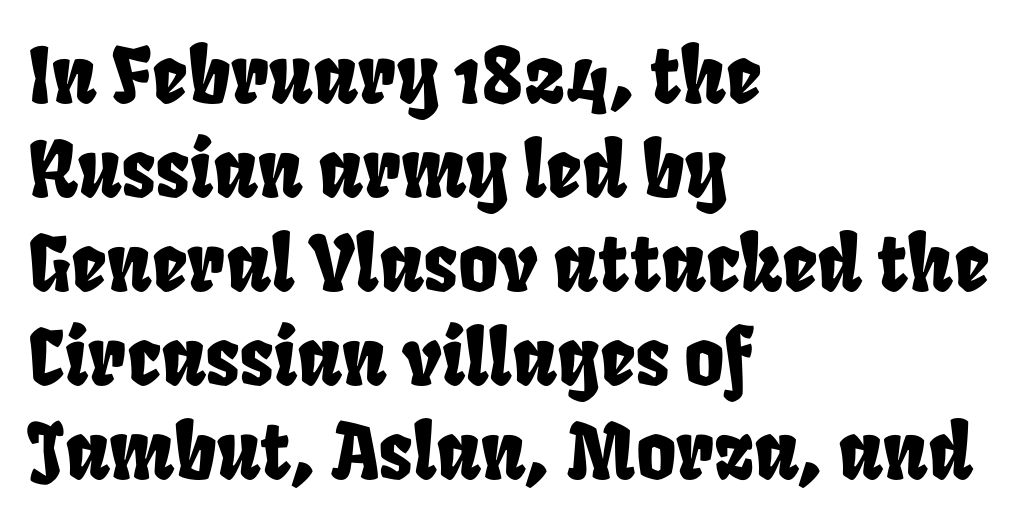
{"width": "condensed", "stroke_contrast": "low", "x_height": "large", "monospaced": "no", "underline": "no", "align": "left", "line_spacing_ratio": 1.22, "letter_spacing": "normal", "letter_spacing_em": 0.0, "glyph_px": 77}
